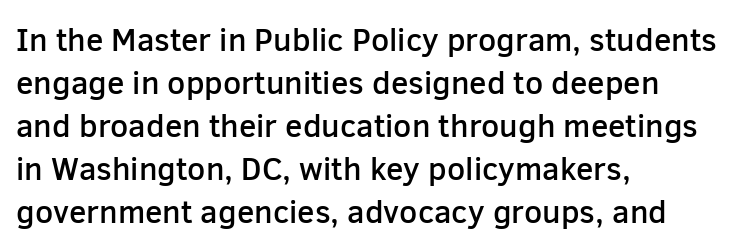
{"serif": "no", "italic": "no", "bold": "semi", "weight": "semibold", "width": "normal", "stroke_contrast": "low", "x_height": "medium", "monospaced": "no", "underline": "no", "align": "left", "line_spacing": "normal", "line_spacing_ratio": 1.34, "letter_spacing": "normal", "letter_spacing_em": 0.0, "glyph_px": 32}
